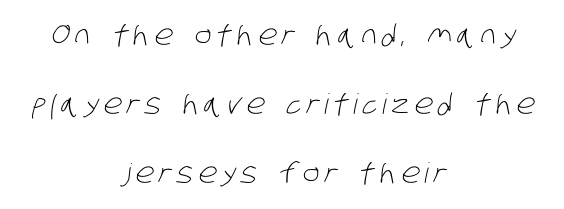
{"serif": "no", "bold": "no", "weight": "light", "width": "condensed", "stroke_contrast": "low", "x_height": "large", "monospaced": "no", "underline": "no", "align": "center", "line_spacing": "loose", "line_spacing_ratio": 2.46, "glyph_px": 28}
